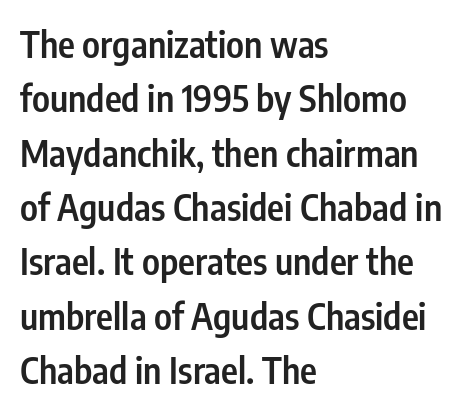
{"serif": "no", "italic": "no", "bold": "semi", "weight": "semibold", "width": "condensed", "stroke_contrast": "low", "x_height": "medium", "monospaced": "no", "underline": "no", "align": "left", "line_spacing": "normal", "line_spacing_ratio": 1.51, "letter_spacing": "normal", "letter_spacing_em": 0.0, "glyph_px": 36}
